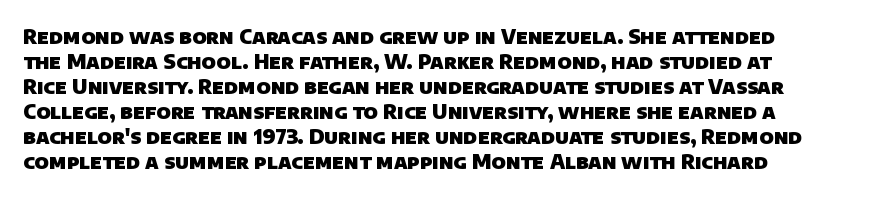
Q: Is the text bold? A: Yes.
Q: Is the text underlined? A: No.
Q: Is the spacing between letters normal or unusually wide? A: Normal.
Q: Is the spacing between lines tight, normal or loose? A: Normal.
